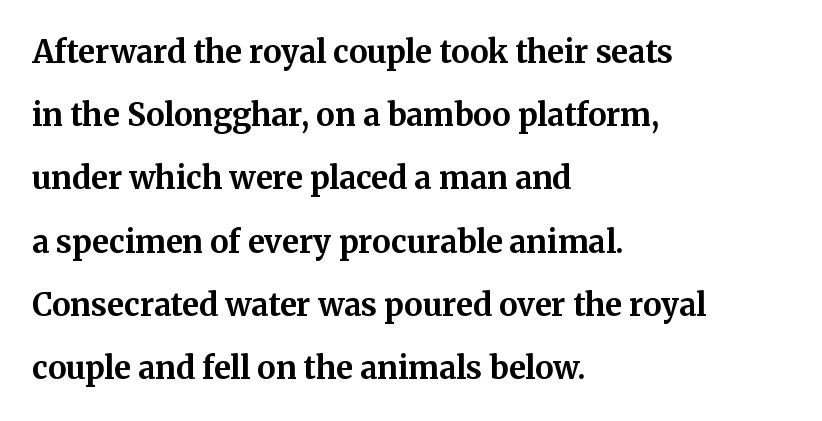
The image shows 31 px bold serif type, upright; set left-aligned, loose line spacing (2.04x), normal letter spacing, not underlined; medium stroke contrast and a medium x-height.
